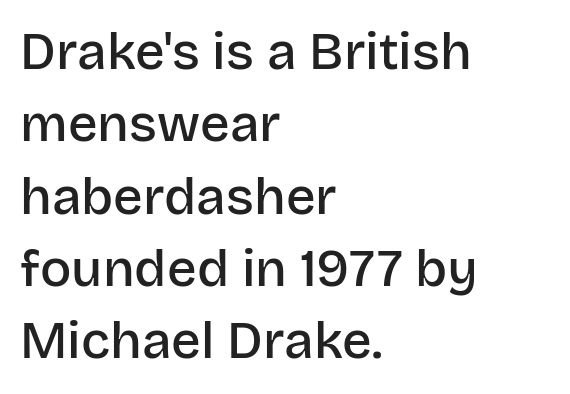
Q: Is the text bold? A: Semi-bold.
Q: Is the text italic (slanted)? A: No, it is upright.
Q: Is the typeface a serif or a sans-serif typeface? A: Sans-serif.
Q: Is the text underlined? A: No.
Q: How is the paragraph aligned? A: Left-aligned.
Q: Is the spacing between letters normal or unusually wide? A: Normal.
Q: Is the spacing between lines tight, normal or loose? A: Normal.
Q: Width (condensed, normal, or wide)? A: Normal.
Q: Stroke contrast? A: Low.
Q: x-height? A: Large.
Q: Monospaced? A: No.
